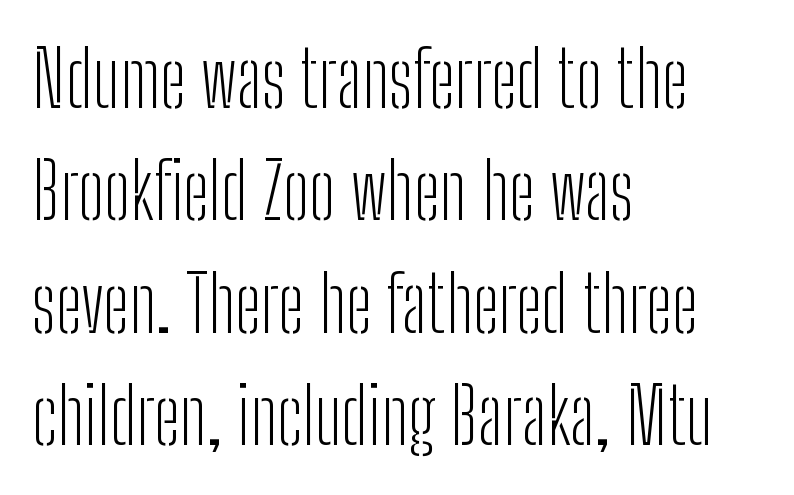
The image shows 77 px light, condensed sans-serif type, upright; set left-aligned, normal line spacing (1.46x), normal letter spacing, not underlined; low stroke contrast and a medium x-height.
